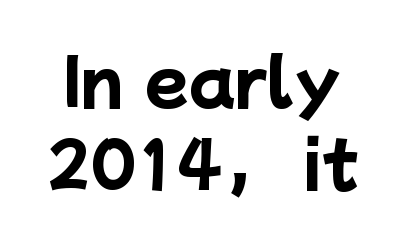
The strokes are fattened all the way to bold. Rows of type keep a routine distance in the vertical direction. Glyph-to-glyph distance matches everyday printed text. Nobody drew a line under any word here. Note the varied advance widths — an 'i' is clearly narrower than an 'm'.
